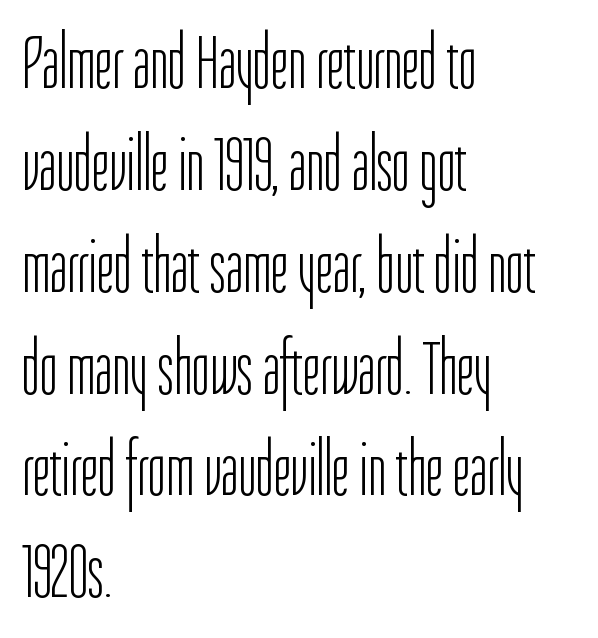
The image shows 76 px light, condensed sans-serif type, upright; set left-aligned, normal line spacing (1.34x), normal letter spacing, not underlined; low stroke contrast and a medium x-height.
